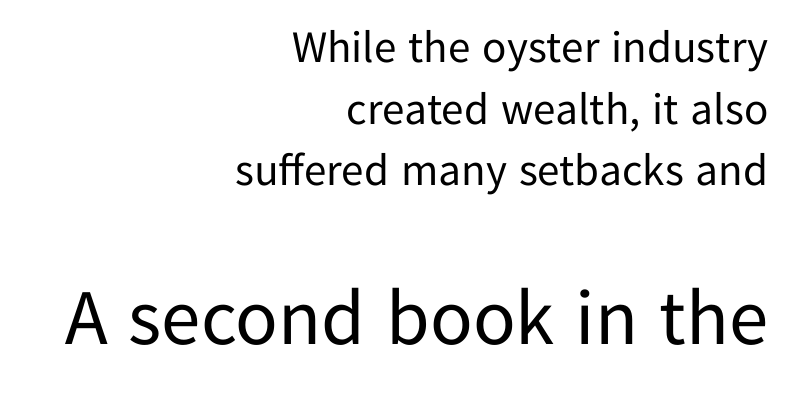
The image shows 79 px regular-weight sans-serif type, upright; set right-aligned, normal line spacing (1.37x), normal letter spacing, not underlined; the second (bottom) block is 1.76x larger; low stroke contrast and a medium x-height.
